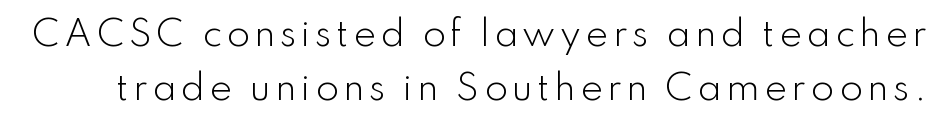
Q: Is the text bold? A: No.
Q: Is the text italic (slanted)? A: No, it is upright.
Q: Is the typeface a serif or a sans-serif typeface? A: Sans-serif.
Q: Is the text underlined? A: No.
Q: Is the spacing between lines tight, normal or loose? A: Normal.
Q: Width (condensed, normal, or wide)? A: Normal.
Q: Stroke contrast? A: Low.
Q: x-height? A: Small.
Q: Monospaced? A: No.
